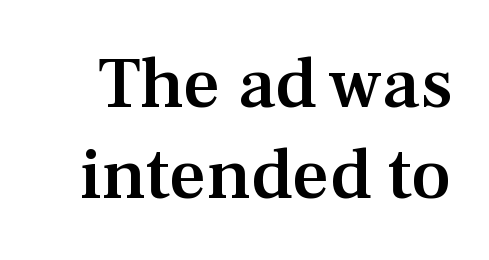
How are the letters spaced? Ordinarily, with no added tracking. The rendering uses natural spacing where letterforms have individual widths. Its strokes are somewhat broadened, the hallmark of semibold type. Little horizontal feet cap the strokes, marking this as serif type. Nope, not italic — everything's standing straight.
